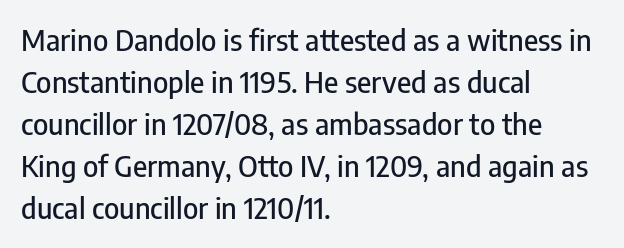
The image shows 29 px condensed sans-serif type, upright; set left-aligned, normal line spacing (1.45x), normal letter spacing, not underlined; low stroke contrast and a medium x-height.
